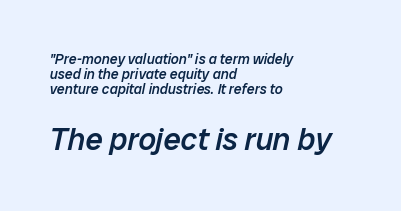
{"italic": "yes", "lean": "right", "slant_degrees": 12, "bold": "semi", "weight": "semibold", "width": "normal", "stroke_contrast": "low", "x_height": "medium", "monospaced": "no", "underline": "no", "align": "left", "line_spacing": "tight", "line_spacing_ratio": 1.06, "letter_spacing": "normal", "letter_spacing_em": 0.0, "larger_block": "second", "size_ratio": 2.21, "glyph_px": 31}
